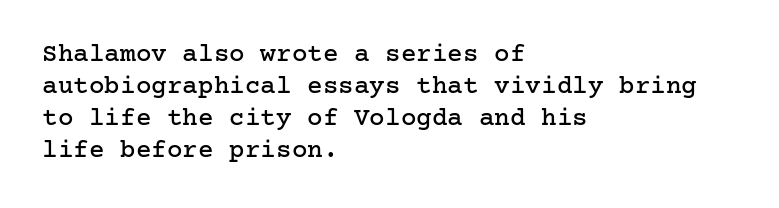
Standard letterfit; no display-style spreading of the glyphs. The string is rendered with underlining switched off. Compared with a centered layout, this one pins lines to the left instead. Vertical strokes here are truly vertical.
